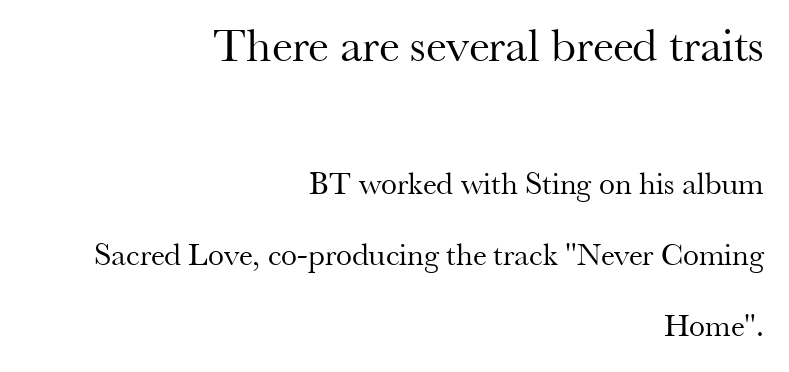
{"serif": "yes", "italic": "no", "bold": "no", "weight": "regular", "width": "normal", "stroke_contrast": "medium", "x_height": "small", "monospaced": "no", "underline": "no", "align": "right", "line_spacing": "loose", "line_spacing_ratio": 2.22, "letter_spacing": "normal", "letter_spacing_em": 0.0, "larger_block": "first", "size_ratio": 1.5, "glyph_px": 48}
